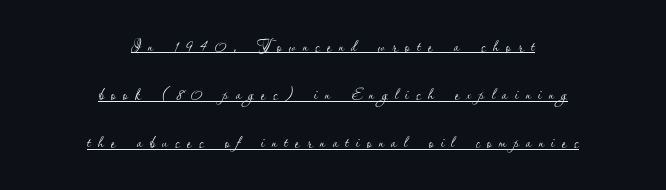
The image shows 22 px text type; set centered, loose line spacing (2.19x), unusually wide letter spacing (+0.32 em), underlined.
